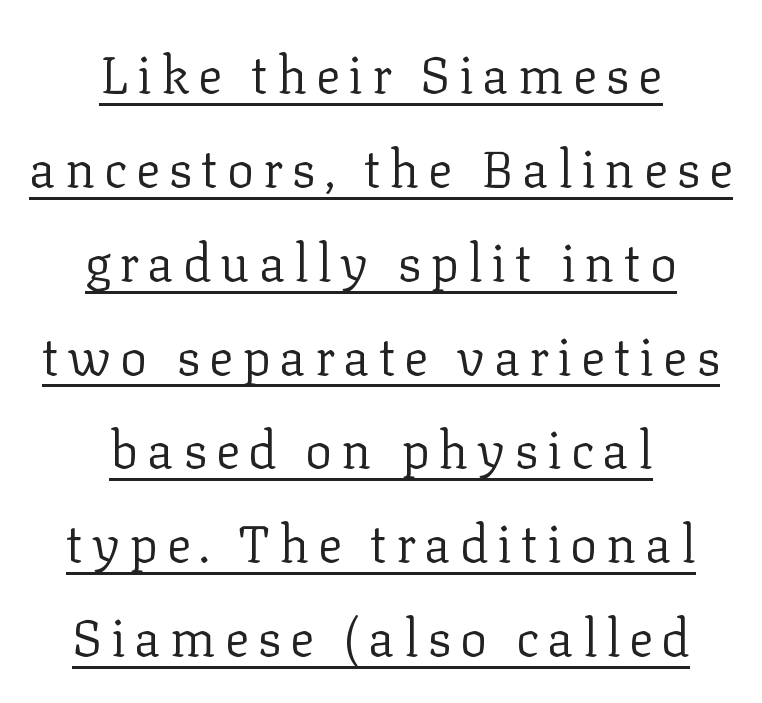
{"serif": "yes", "italic": "no", "bold": "no", "weight": "regular", "width": "normal", "stroke_contrast": "low", "x_height": "medium", "monospaced": "no", "underline": "yes", "align": "center", "line_spacing_ratio": 1.84, "glyph_px": 51}
